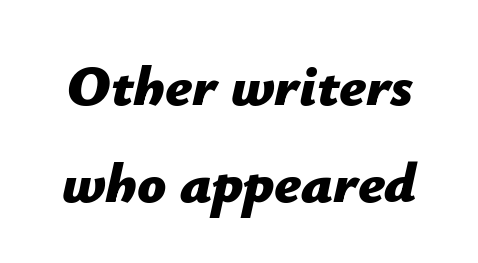
Q: Is the text bold? A: Yes.
Q: Is the text italic (slanted)? A: Yes, it leans right by about 12 degrees.
Q: Is the text underlined? A: No.
Q: Is the spacing between letters normal or unusually wide? A: Normal.
Q: Is the spacing between lines tight, normal or loose? A: Normal.
Q: Width (condensed, normal, or wide)? A: Normal.
Q: Stroke contrast? A: Low.
Q: x-height? A: Medium.
Q: Monospaced? A: No.
